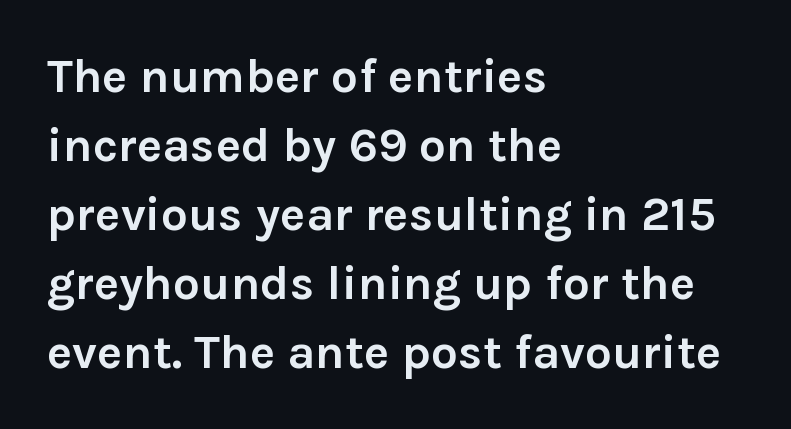
Underline: absent. Character widths vary here, with narrow letters taking less room than wide ones. The compositor pushed each line to the left boundary. Type style note: lacks serifs.
